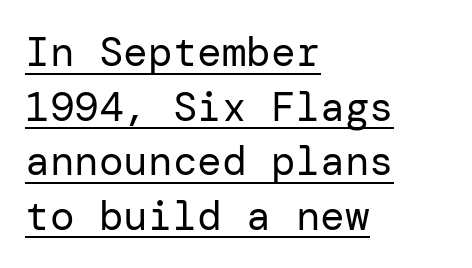
{"serif": "no", "italic": "no", "bold": "no", "weight": "regular", "width": "normal", "stroke_contrast": "low", "x_height": "medium", "underline": "yes", "align": "left", "line_spacing": "normal", "line_spacing_ratio": 1.33, "letter_spacing": "normal", "letter_spacing_em": 0.0, "glyph_px": 41}
